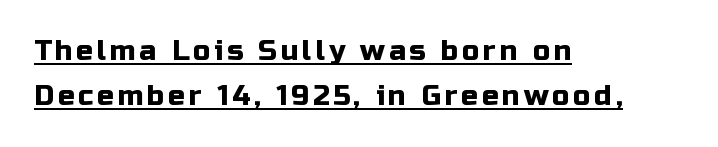
Q: Is the text italic (slanted)? A: No, it is upright.
Q: Is the typeface a serif or a sans-serif typeface? A: Sans-serif.
Q: Is the text underlined? A: Yes.
Q: How is the paragraph aligned? A: Left-aligned.
Q: Is the spacing between lines tight, normal or loose? A: Normal.
Q: Width (condensed, normal, or wide)? A: Normal.
Q: Stroke contrast? A: Low.
Q: x-height? A: Medium.
Q: Monospaced? A: No.
